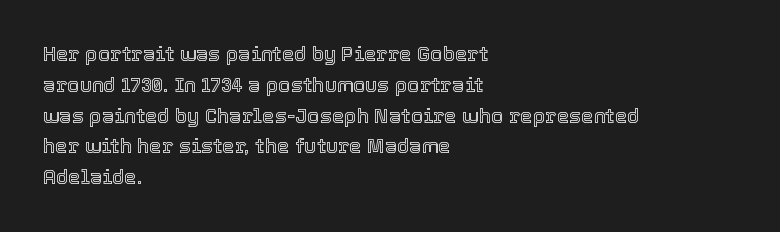
Q: Is the text italic (slanted)? A: No, it is upright.
Q: Is the text underlined? A: No.
Q: How is the paragraph aligned? A: Left-aligned.
Q: Is the spacing between letters normal or unusually wide? A: Normal.
Q: Is the spacing between lines tight, normal or loose? A: Normal.
